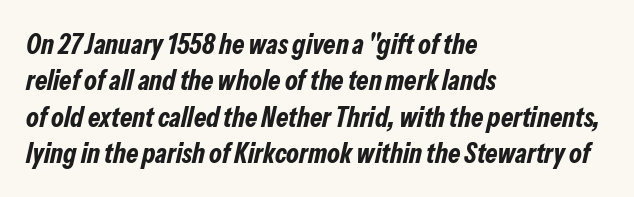
Q: Is the text bold? A: Yes.
Q: Is the text italic (slanted)? A: Yes, it leans right by about 13 degrees.
Q: Is the text underlined? A: No.
Q: How is the paragraph aligned? A: Left-aligned.
Q: Is the spacing between letters normal or unusually wide? A: Normal.
Q: Is the spacing between lines tight, normal or loose? A: Normal.
Q: Width (condensed, normal, or wide)? A: Condensed.
Q: Stroke contrast? A: Low.
Q: x-height? A: Medium.
Q: Monospaced? A: No.
